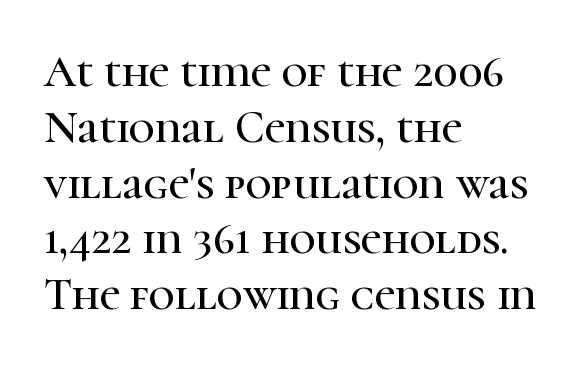
{"serif": "yes", "italic": "no", "width": "normal", "stroke_contrast": "high", "x_height": "medium", "monospaced": "no", "underline": "no", "align": "left", "line_spacing_ratio": 1.24, "letter_spacing": "normal", "letter_spacing_em": 0.0, "glyph_px": 45}
